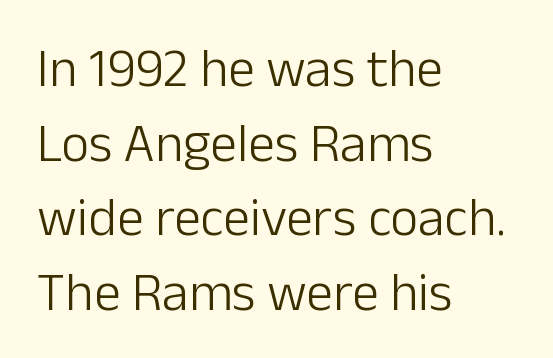
The image shows 54 px light sans-serif type, upright; set left-aligned, normal line spacing (1.38x), normal letter spacing, not underlined; low stroke contrast and a medium x-height.
